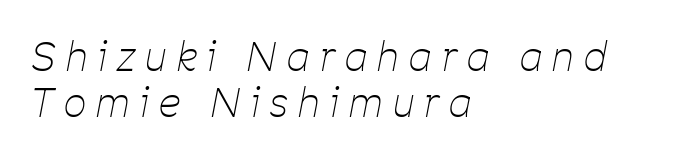
The face used here is proportionally spaced, like ordinary book or web type. Tracking value appears strongly positive — letters spread wide. Every character sits at an angle, as italics do. Unbolded letterforms with no extra heft. This rendering features lettering with no underline.
